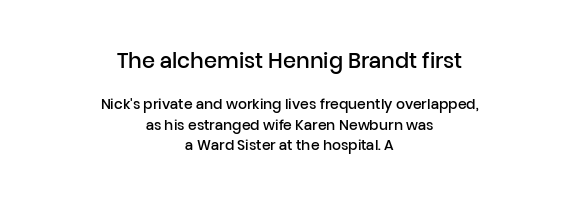
The image shows 21 px text type, upright; set centered, normal line spacing (1.48x), normal letter spacing, not underlined; the first (top) block is 1.5x larger.
